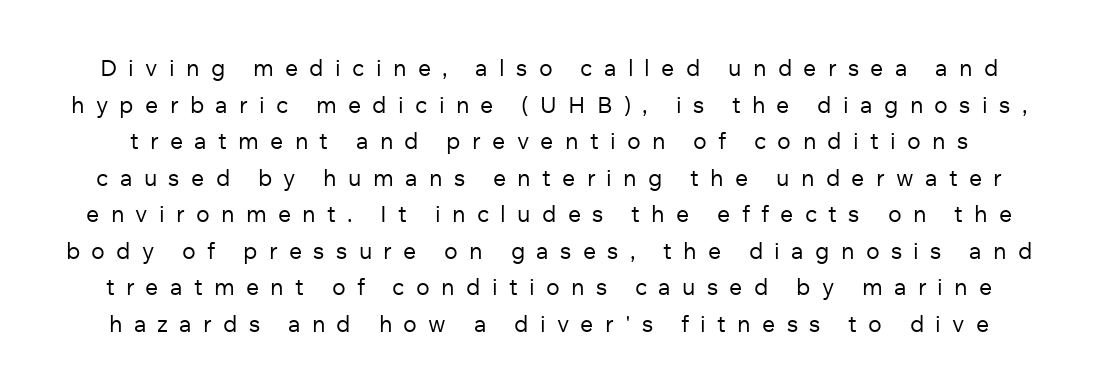
{"italic": "no", "bold": "no", "underline": "no", "line_spacing": "normal", "line_spacing_ratio": 1.59, "letter_spacing": "wide", "letter_spacing_em": 0.49, "glyph_px": 23}
